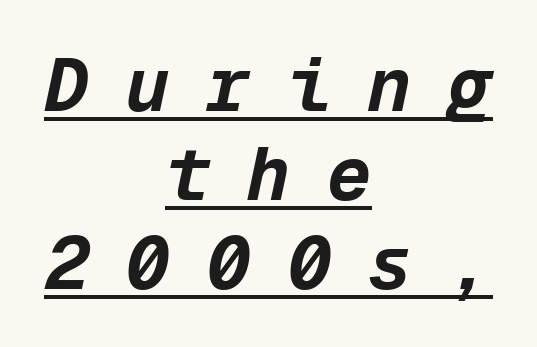
Q: Is the text bold? A: Yes.
Q: Is the text italic (slanted)? A: Yes, it leans right by about 12 degrees.
Q: Is the text underlined? A: Yes.
Q: How is the paragraph aligned? A: Centered.
Q: Is the spacing between letters normal or unusually wide? A: Unusually wide.
Q: Width (condensed, normal, or wide)? A: Normal.
Q: Stroke contrast? A: Low.
Q: x-height? A: Medium.
Q: Monospaced? A: Yes.
